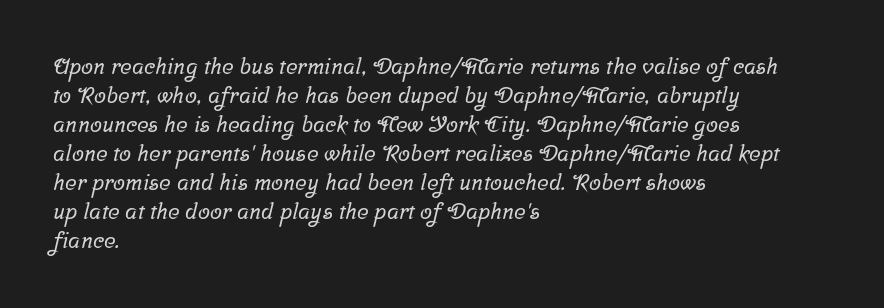
{"underline": "no", "align": "left", "line_spacing": "normal", "line_spacing_ratio": 1.32, "letter_spacing": "normal", "letter_spacing_em": 0.0, "glyph_px": 22}
